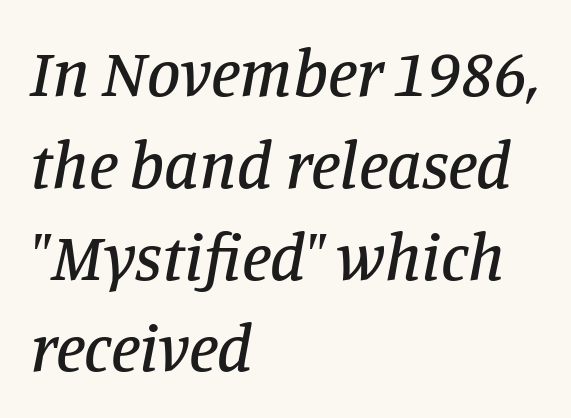
The image shows 67 px serif type, italic (leaning right); set left-aligned, normal line spacing (1.37x), normal letter spacing, not underlined; low stroke contrast and a large x-height.
